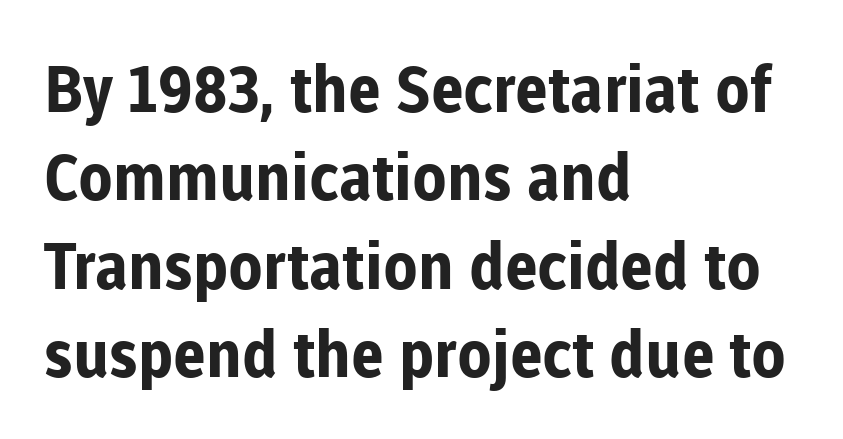
Q: Is the text bold? A: Yes.
Q: Is the text italic (slanted)? A: No, it is upright.
Q: Is the typeface a serif or a sans-serif typeface? A: Sans-serif.
Q: Is the text underlined? A: No.
Q: How is the paragraph aligned? A: Left-aligned.
Q: Is the spacing between letters normal or unusually wide? A: Normal.
Q: Is the spacing between lines tight, normal or loose? A: Normal.
Q: Width (condensed, normal, or wide)? A: Normal.
Q: Stroke contrast? A: Low.
Q: x-height? A: Medium.
Q: Monospaced? A: No.
